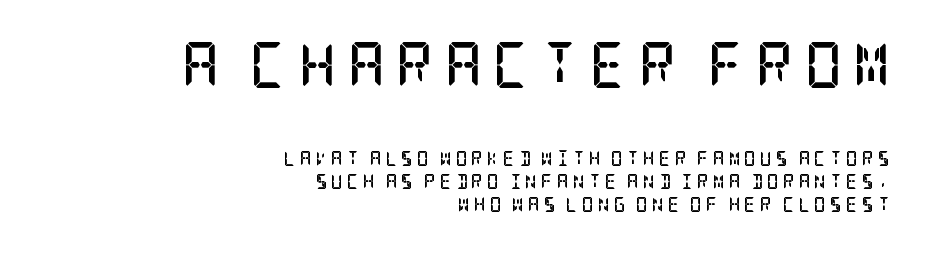
{"serif": "yes", "italic": "no", "bold": "yes", "weight": "semibold", "width": "condensed", "stroke_contrast": "low", "x_height": "large", "underline": "no", "align": "right", "line_spacing": "normal", "line_spacing_ratio": 1.56, "letter_spacing": "wide", "letter_spacing_em": 0.24, "larger_block": "first", "size_ratio": 3.07, "glyph_px": 46}
